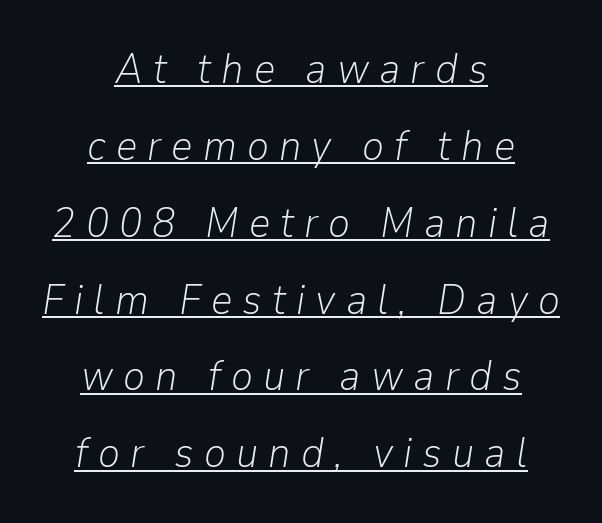
The image shows 42 px light type, italic (leaning right); set centered, line spacing 1.83x, unusually wide letter spacing (+0.24 em), underlined; low stroke contrast and a medium x-height.
